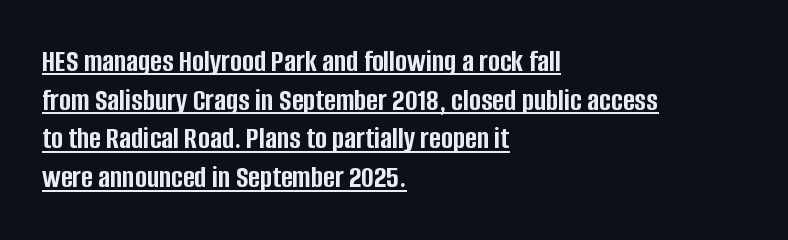
The image shows 32 px semibold, condensed sans-serif type, upright; set left-aligned, line spacing 1.21x, normal letter spacing, underlined; low stroke contrast and a large x-height.
